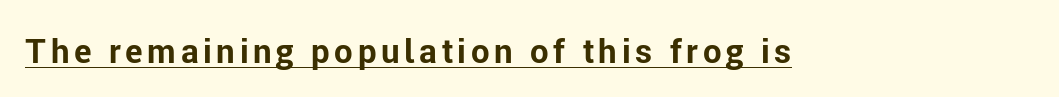
{"serif": "no", "italic": "no", "bold": "yes", "weight": "bold", "width": "normal", "stroke_contrast": "low", "x_height": "medium", "monospaced": "no", "underline": "yes", "glyph_px": 33}
